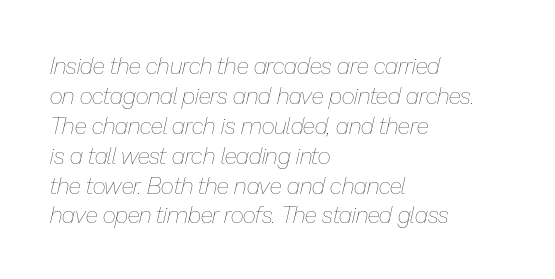
{"italic": "yes", "lean": "right", "slant_degrees": 13, "bold": "no", "underline": "no", "align": "left", "line_spacing": "normal", "line_spacing_ratio": 1.3, "letter_spacing": "normal", "letter_spacing_em": 0.0, "glyph_px": 23}
